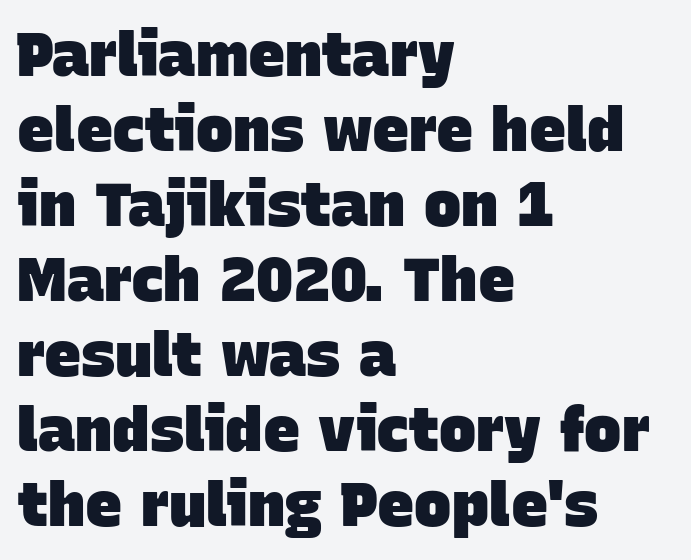
{"serif": "no", "bold": "yes", "weight": "heavy", "width": "normal", "stroke_contrast": "low", "x_height": "large", "monospaced": "no", "underline": "no", "align": "left", "line_spacing_ratio": 1.21, "letter_spacing": "normal", "letter_spacing_em": 0.0, "glyph_px": 62}
